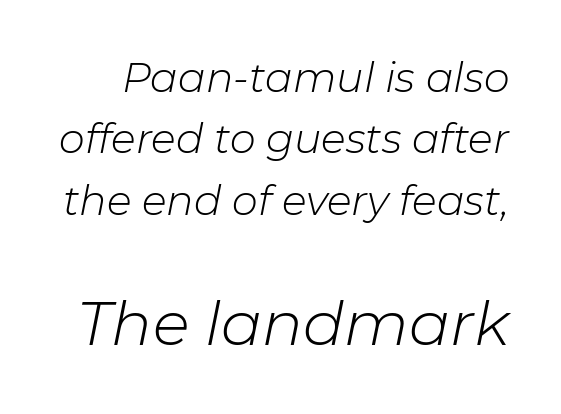
Words appear dense and cohesive because spacing is normal. Weight class: somewhere from thin through regular. Characters are canted at an angle relative to the baseline's perpendicular. Type without underlining.
